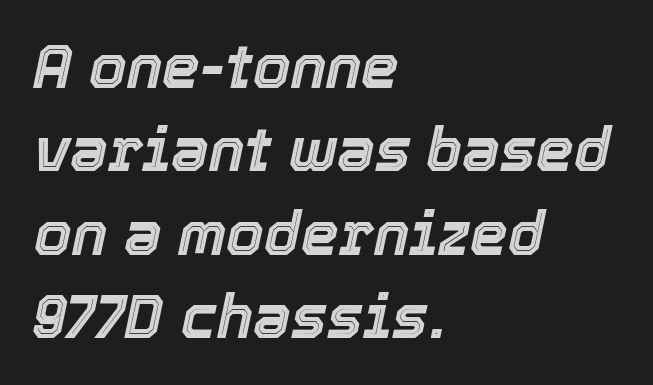
A typesetter would call this proportional, since set widths differ per character. Observe the ordinary spacing: letters are neighbours, not strangers. The specimen reads as italic at a glance. How would I describe the line gaps? Plain and ordinary. Short and long lines alike share a common starting point at left.
